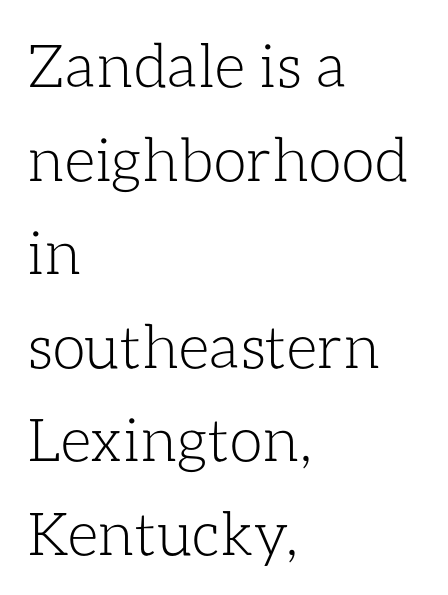
Q: Is the text bold? A: No.
Q: Is the text italic (slanted)? A: No, it is upright.
Q: Is the text underlined? A: No.
Q: How is the paragraph aligned? A: Left-aligned.
Q: Is the spacing between letters normal or unusually wide? A: Normal.
Q: Is the spacing between lines tight, normal or loose? A: Normal.
Q: Width (condensed, normal, or wide)? A: Normal.
Q: Stroke contrast? A: Low.
Q: x-height? A: Medium.
Q: Monospaced? A: No.
